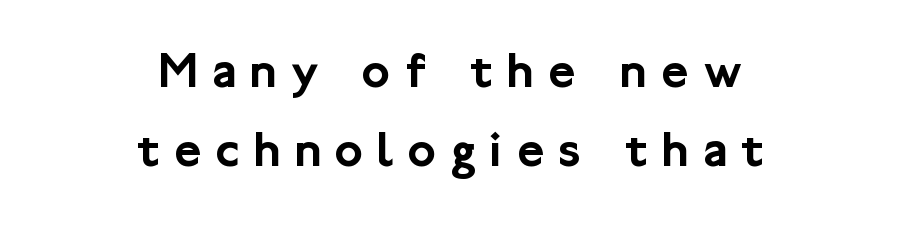
The image shows 52 px sans-serif type, upright; set centered, normal line spacing (1.52x), unusually wide letter spacing (+0.28 em), not underlined; low stroke contrast and a medium x-height.
